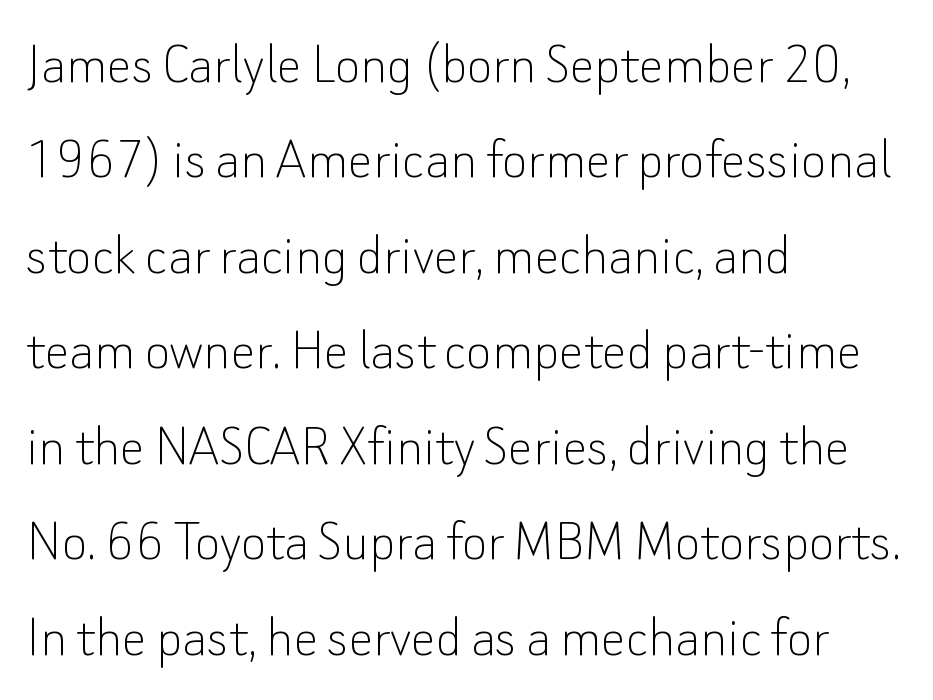
The image shows 62 px thin sans-serif type, upright; set left-aligned, normal line spacing (1.54x), normal letter spacing, not underlined; low stroke contrast and a small x-height.
